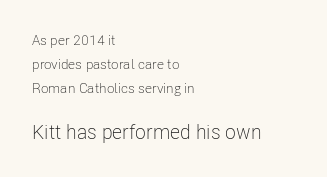
The image shows 20 px text type, upright; set left-aligned, line spacing 1.72x, normal letter spacing, not underlined; the second (bottom) block is 1.43x larger.
